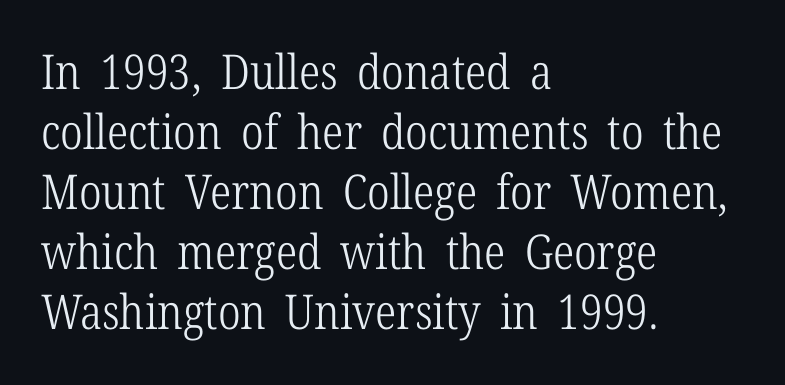
The image shows 48 px light, condensed serif type, upright; set left-aligned, normal line spacing (1.25x), normal letter spacing, not underlined; low stroke contrast and a medium x-height.
